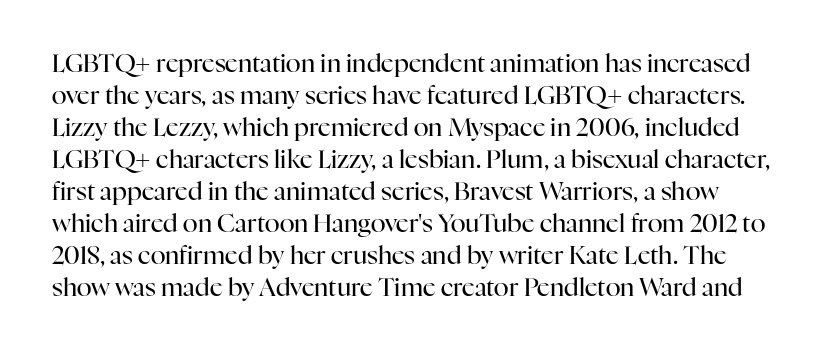
The weight tops out at a normal text grade. The horizontal fit of the characters is conventional and even. Underlining? Definitely not there. You can tell it's not italic because the verticals are truly vertical. The space between consecutive lines is moderate.
